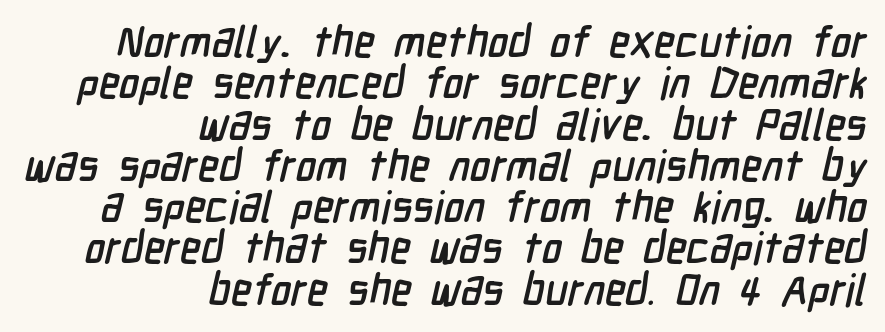
The image shows 43 px condensed sans-serif type; set right-aligned, tight line spacing (0.96x), normal letter spacing, not underlined; low stroke contrast and a medium x-height.
